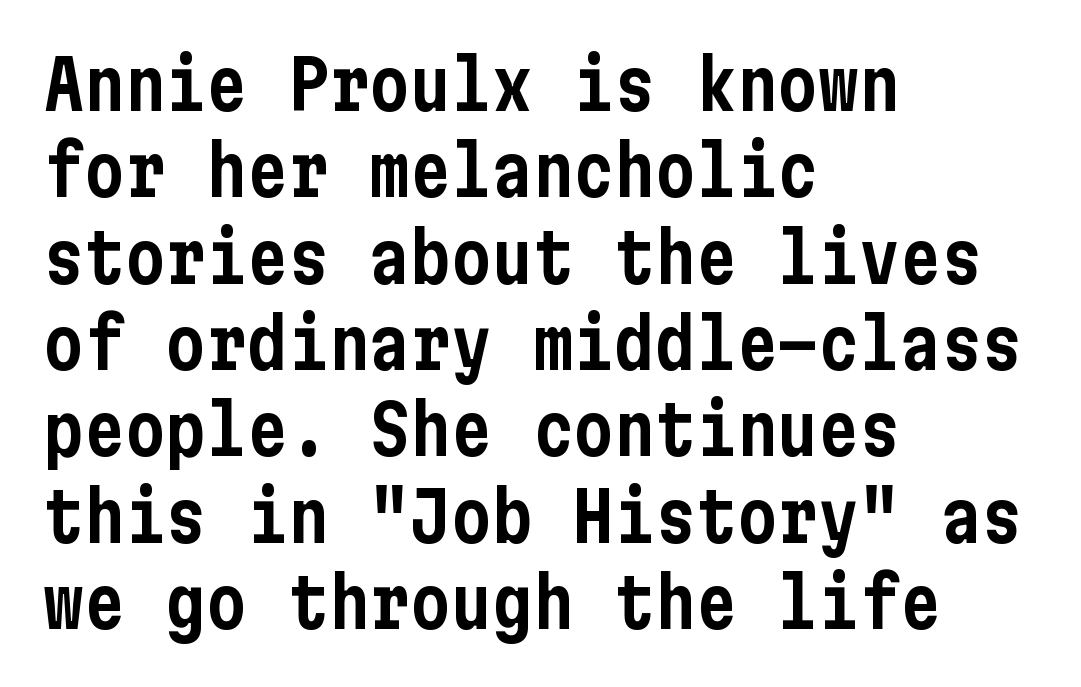
{"serif": "no", "italic": "no", "width": "condensed", "stroke_contrast": "low", "x_height": "medium", "underline": "no", "align": "left", "line_spacing": "normal", "line_spacing_ratio": 1.27, "letter_spacing": "normal", "letter_spacing_em": 0.0, "glyph_px": 68}
